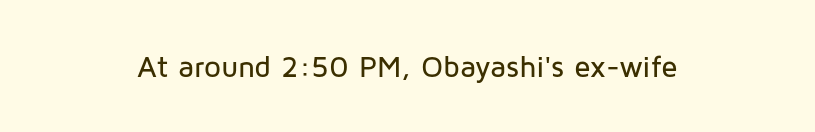
Q: Is the text italic (slanted)? A: No, it is upright.
Q: Is the typeface a serif or a sans-serif typeface? A: Sans-serif.
Q: Is the text underlined? A: No.
Q: Is the spacing between letters normal or unusually wide? A: Normal.
Q: Width (condensed, normal, or wide)? A: Normal.
Q: Stroke contrast? A: Low.
Q: x-height? A: Medium.
Q: Monospaced? A: No.
